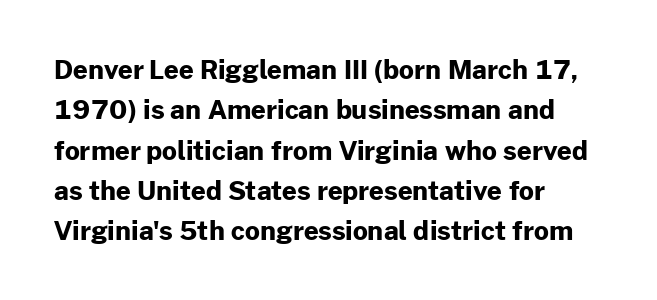
{"italic": "no", "bold": "yes", "underline": "no", "align": "left", "line_spacing": "normal", "line_spacing_ratio": 1.55, "letter_spacing": "normal", "letter_spacing_em": 0.0, "glyph_px": 26}
